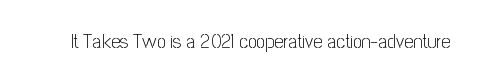
Q: Is the text bold? A: No.
Q: Is the text italic (slanted)? A: No, it is upright.
Q: Is the text underlined? A: No.
Q: Is the spacing between letters normal or unusually wide? A: Normal.
